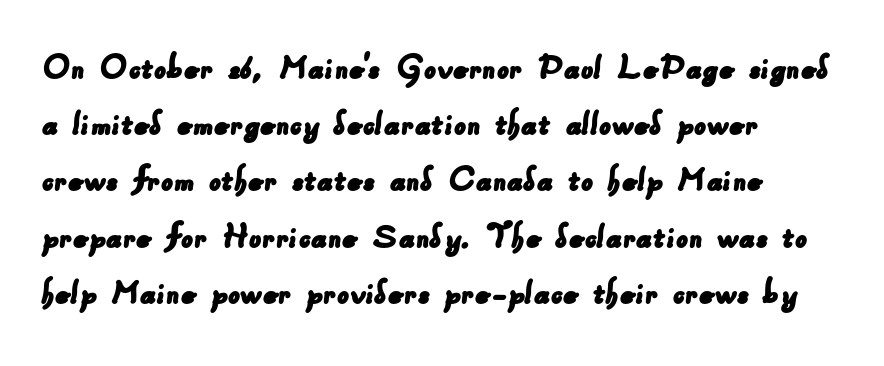
Q: Is the typeface a serif or a sans-serif typeface? A: Sans-serif.
Q: Is the text underlined? A: No.
Q: How is the paragraph aligned? A: Left-aligned.
Q: Is the spacing between letters normal or unusually wide? A: Normal.
Q: Is the spacing between lines tight, normal or loose? A: Normal.
Q: Width (condensed, normal, or wide)? A: Normal.
Q: Stroke contrast? A: Low.
Q: x-height? A: Small.
Q: Monospaced? A: No.
